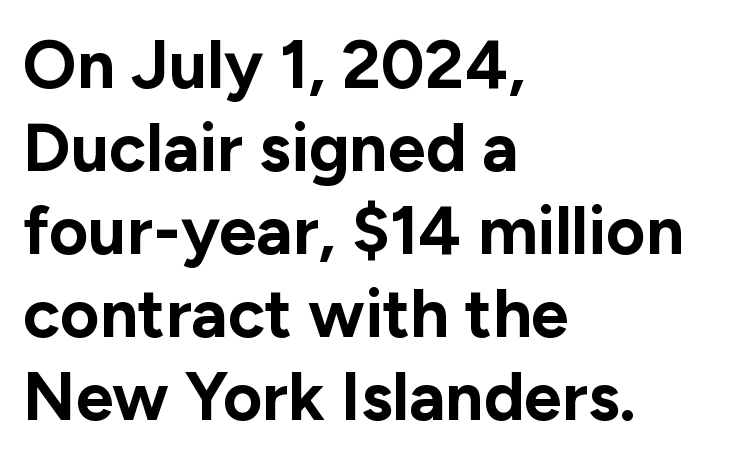
Q: Is the text bold? A: Yes.
Q: Is the text italic (slanted)? A: No, it is upright.
Q: Is the typeface a serif or a sans-serif typeface? A: Sans-serif.
Q: Is the text underlined? A: No.
Q: How is the paragraph aligned? A: Left-aligned.
Q: Is the spacing between letters normal or unusually wide? A: Normal.
Q: Width (condensed, normal, or wide)? A: Normal.
Q: Stroke contrast? A: Low.
Q: x-height? A: Medium.
Q: Monospaced? A: No.
